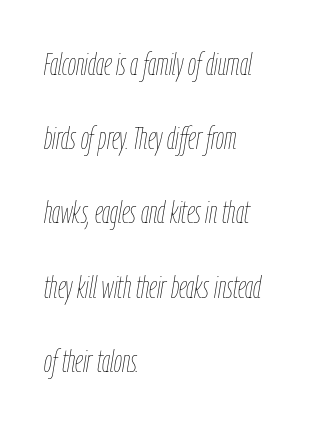
The image shows 32 px thin, condensed type, italic (leaning right); set left-aligned, loose line spacing (2.32x), normal letter spacing, not underlined; low stroke contrast and a medium x-height.
